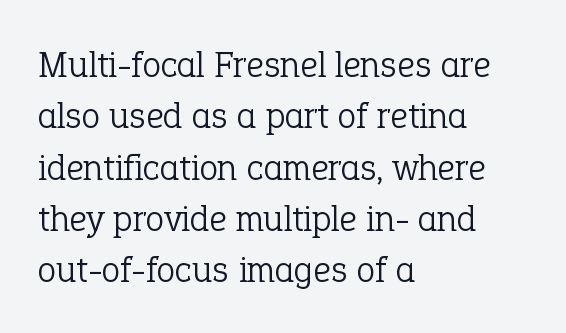
{"serif": "yes", "italic": "no", "bold": "no", "weight": "light", "width": "normal", "stroke_contrast": "low", "x_height": "medium", "monospaced": "no", "underline": "no", "align": "left", "line_spacing": "normal", "line_spacing_ratio": 1.35, "letter_spacing": "normal", "letter_spacing_em": 0.0, "glyph_px": 38}
